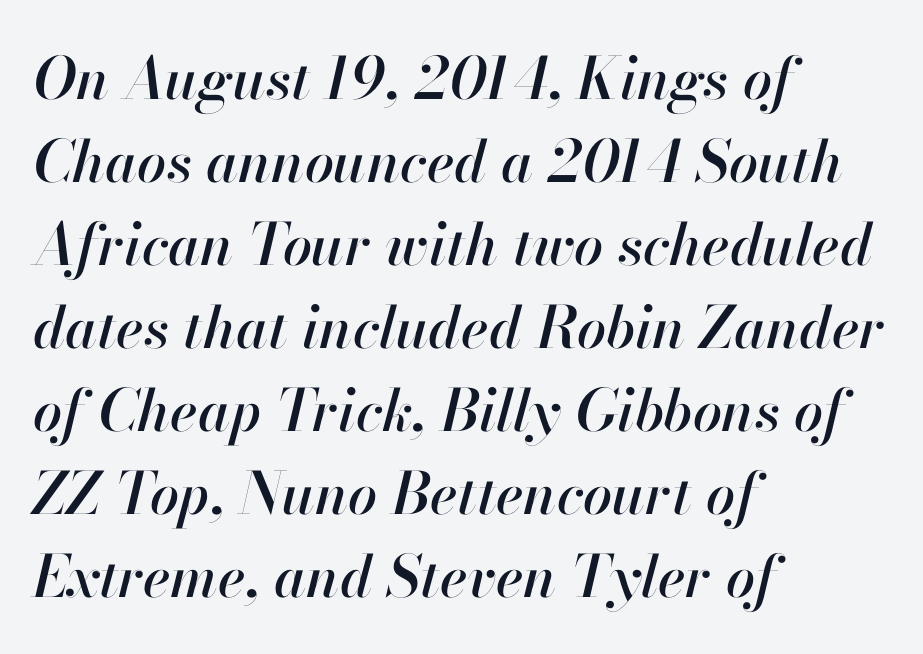
{"italic": "yes", "lean": "right", "slant_degrees": 13, "width": "normal", "stroke_contrast": "high", "x_height": "small", "monospaced": "no", "underline": "no", "align": "left", "line_spacing": "normal", "line_spacing_ratio": 1.43, "letter_spacing": "normal", "letter_spacing_em": 0.0, "glyph_px": 58}
